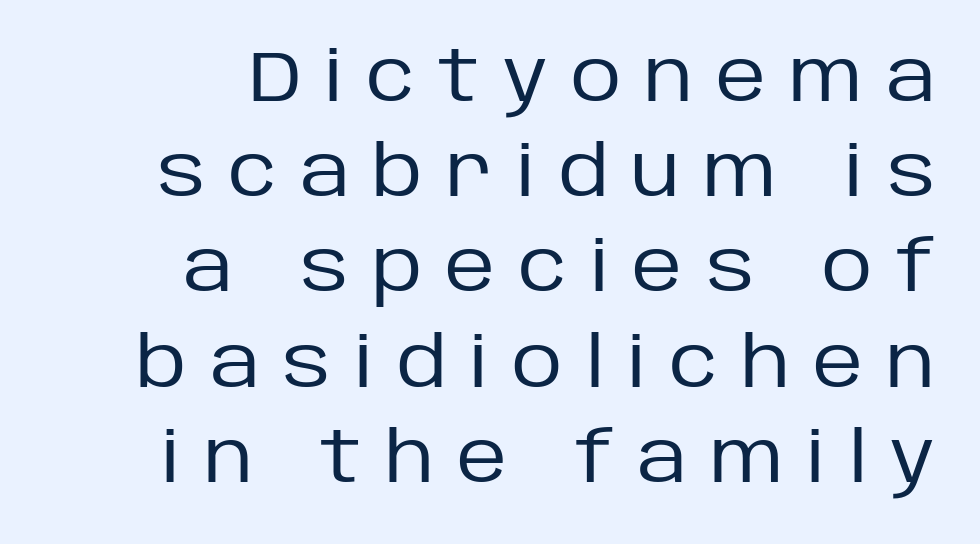
{"serif": "no", "italic": "no", "bold": "no", "weight": "regular", "width": "normal", "stroke_contrast": "low", "x_height": "large", "monospaced": "no", "underline": "no", "align": "right", "line_spacing": "normal", "line_spacing_ratio": 1.36, "letter_spacing": "wide", "letter_spacing_em": 0.33, "glyph_px": 70}
